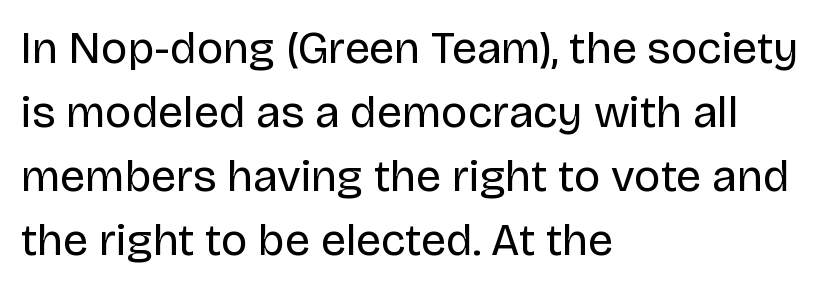
This rendering features lettering with no underline. Students, note that the glyphs here touch the page at normal intervals. Serifs: no, the terminals of the letterforms are clean. The font's upright variant was chosen for this text. The line-height multiplier appears to be the usual default.
